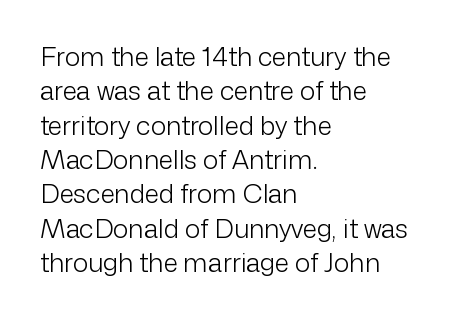
Q: Is the text bold? A: No.
Q: Is the text italic (slanted)? A: No, it is upright.
Q: Is the text underlined? A: No.
Q: How is the paragraph aligned? A: Left-aligned.
Q: Is the spacing between letters normal or unusually wide? A: Normal.
Q: Is the spacing between lines tight, normal or loose? A: Normal.
